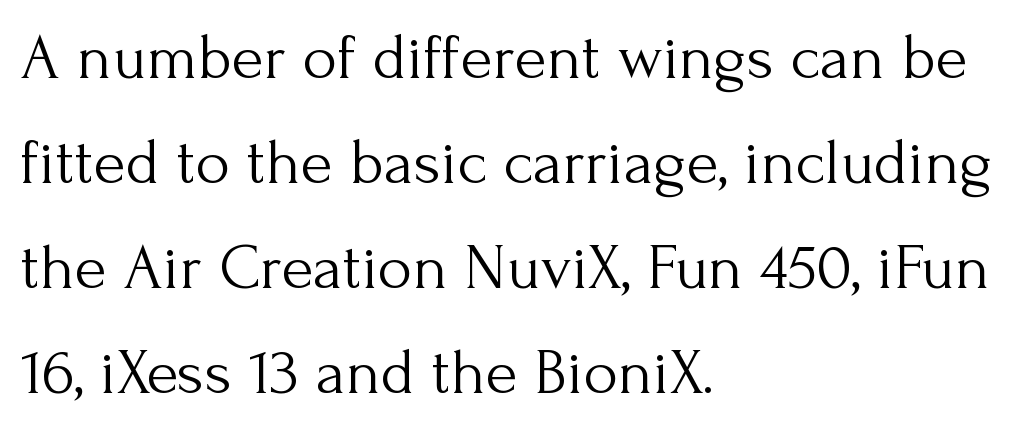
The image shows 66 px light serif type, upright; set left-aligned, normal line spacing (1.59x), normal letter spacing, not underlined; medium stroke contrast and a small x-height.
